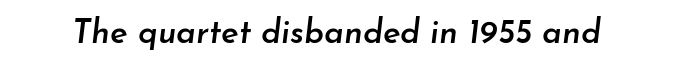
{"italic": "yes", "lean": "right", "slant_degrees": 7, "bold": "semi", "weight": "semibold", "width": "normal", "stroke_contrast": "low", "x_height": "small", "monospaced": "no", "underline": "no", "letter_spacing": "normal", "letter_spacing_em": 0.0, "glyph_px": 33}
